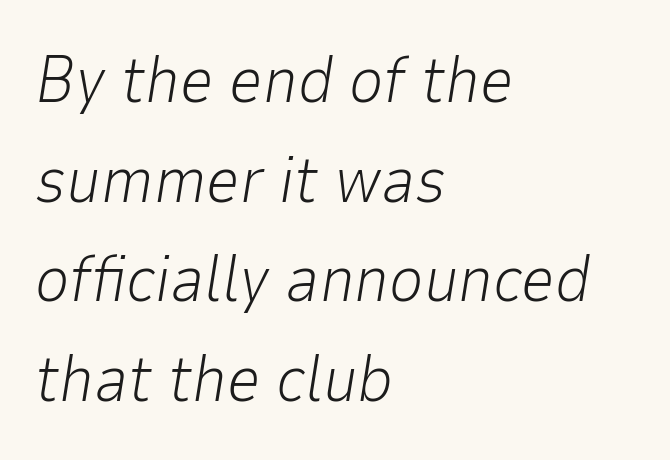
Unmarked baselines from the first word to the last. Normally led — the rows are evenly, conventionally spaced. The letters are slanted; this is an italic face. The lines in this sample share a left origin and differ only in where they stop. Heft: none added — not bold.
